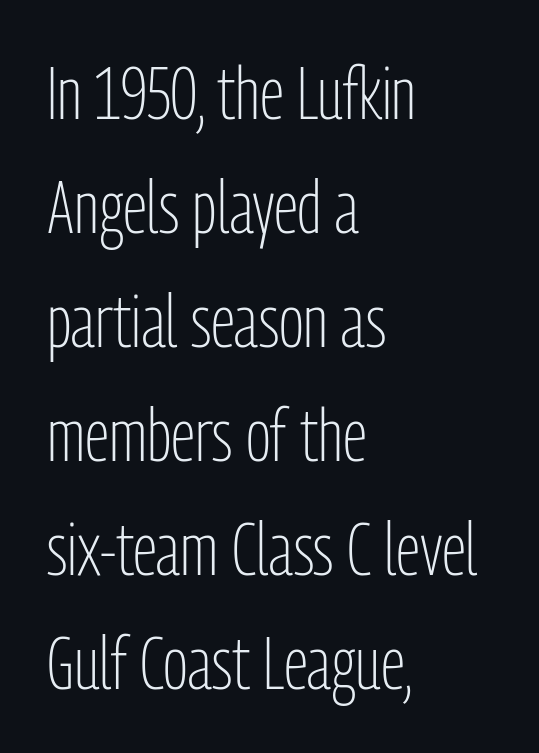
The image shows 74 px light, condensed sans-serif type, upright; set left-aligned, normal line spacing (1.54x), normal letter spacing, not underlined; low stroke contrast and a medium x-height.
